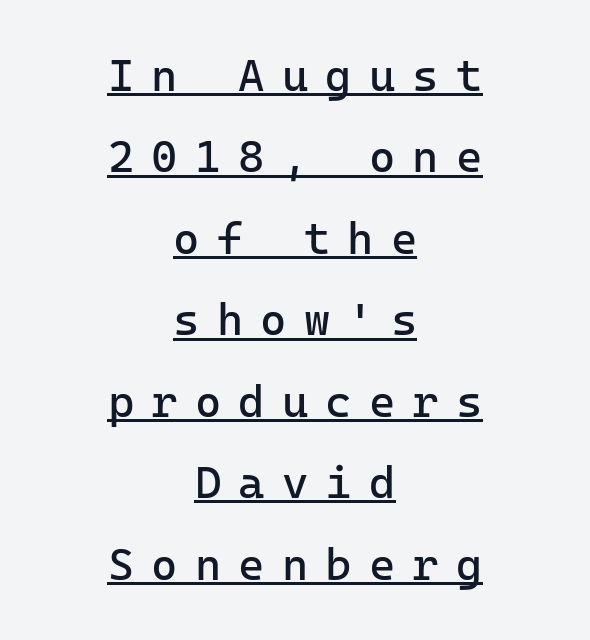
{"serif": "no", "italic": "no", "bold": "no", "weight": "regular", "width": "normal", "stroke_contrast": "low", "x_height": "medium", "monospaced": "yes", "underline": "yes", "align": "center", "line_spacing_ratio": 1.81, "letter_spacing": "wide", "letter_spacing_em": 0.38, "glyph_px": 45}
